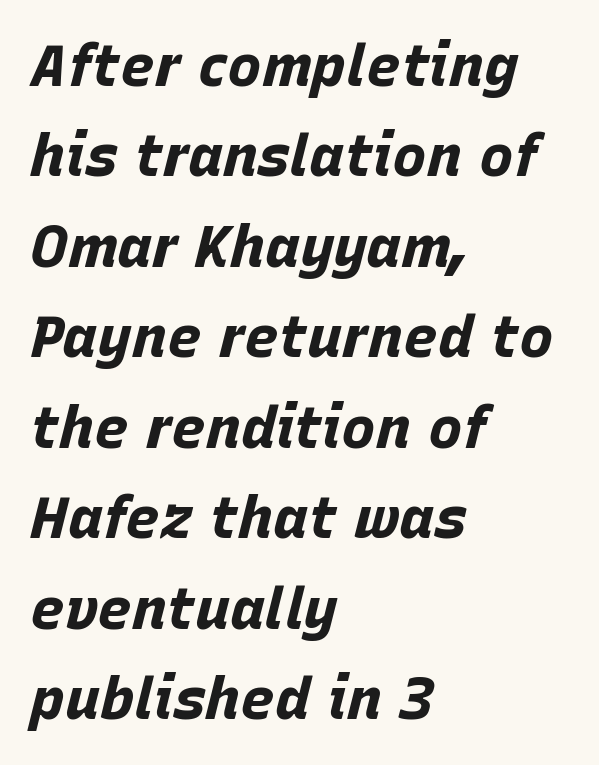
The image shows 58 px bold type, italic (leaning right); set left-aligned, normal line spacing (1.56x), normal letter spacing, not underlined; low stroke contrast and a large x-height.
